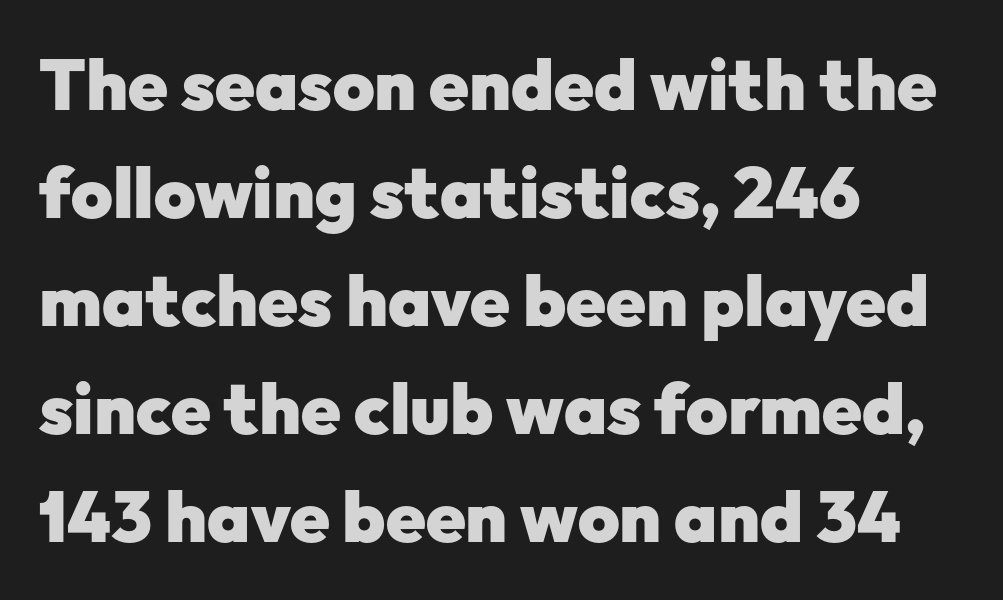
Leading: standard. All the whitespace from short lines collects on the right. The sample has been set heavy, in full bold. Each letter keeps its own natural width here, so spacing adapts to shape.
